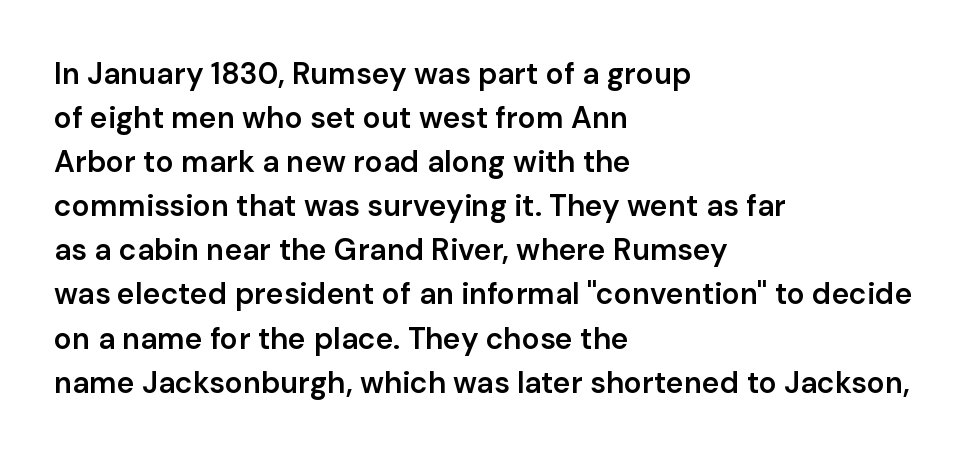
Lines of text with bare space underneath. Is this a sans? Yes — the strokes have no serifs. Leading matches the norm, producing a regular column. Default kerning and tracking; the words read as compact shapes. Moderately thickened strokes mark this as semibold type.
